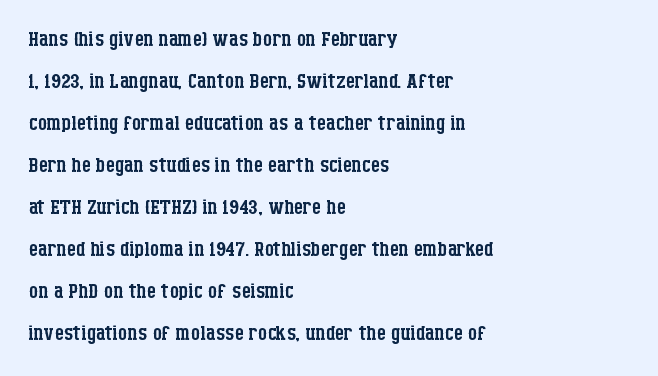
The image shows 29 px regular-weight, condensed serif type, upright; set left-aligned, normal line spacing (1.45x), normal letter spacing, not underlined; low stroke contrast and a large x-height.
